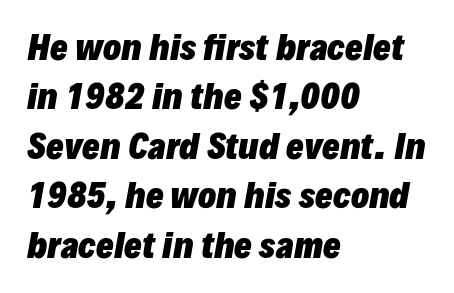
{"italic": "yes", "lean": "right", "slant_degrees": 10, "bold": "yes", "weight": "heavy", "width": "normal", "stroke_contrast": "low", "x_height": "medium", "monospaced": "no", "underline": "no", "align": "left", "line_spacing": "normal", "line_spacing_ratio": 1.5, "letter_spacing": "normal", "letter_spacing_em": 0.0, "glyph_px": 33}
